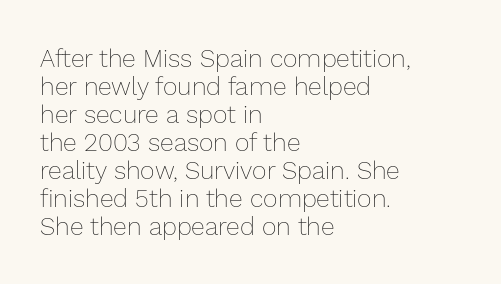
The image shows 25 px text type, upright; set left-aligned, tight line spacing (1.12x), normal letter spacing, not underlined.
